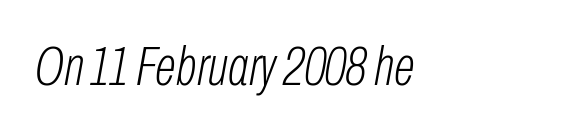
The letters sit at their default tracking, neither squeezed nor spread. Looks like regular typesetting: each glyph gets only the width it needs. Words float on clear page, feet unadorned. The passage shown is not bold in any degree. In terms of posture, this sample is oblique.
